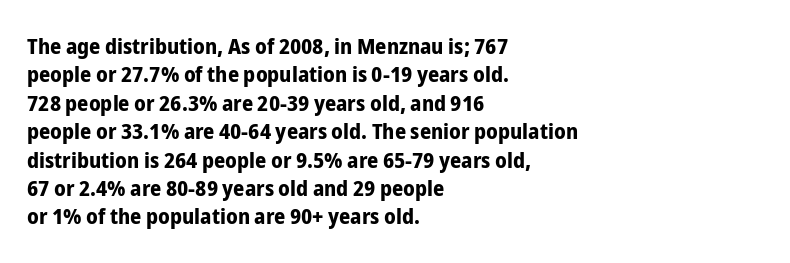
The image shows 22 px bold type, upright; set left-aligned, normal line spacing (1.29x), normal letter spacing, not underlined.
